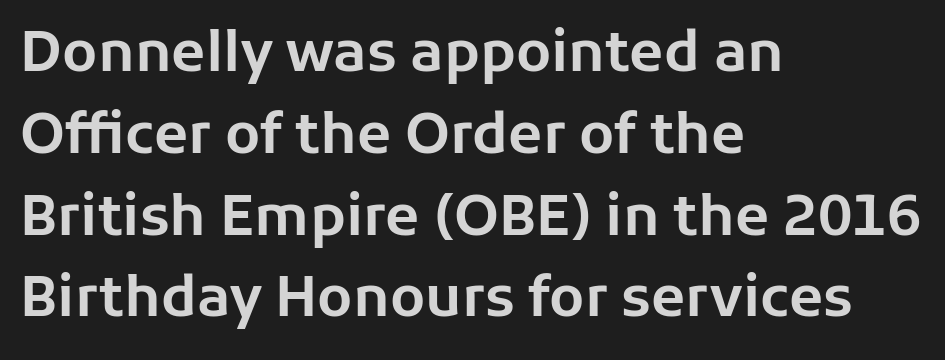
The type family on display is of the sans-serif kind. Italic: no, the glyphs are upright roman. Every row of glyphs begins at an identical x-position on the left. This rendering leaves character spacing at its baseline value.
